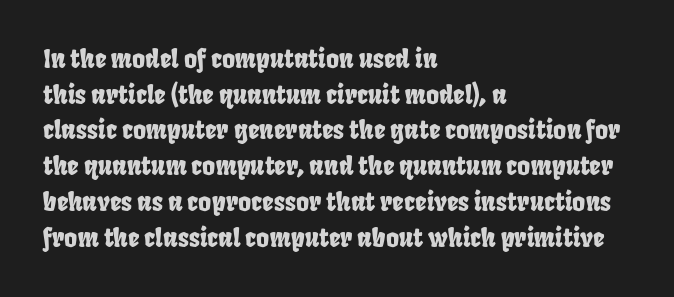
The image shows 25 px text type; set left-aligned, normal line spacing (1.43x), normal letter spacing, not underlined.
